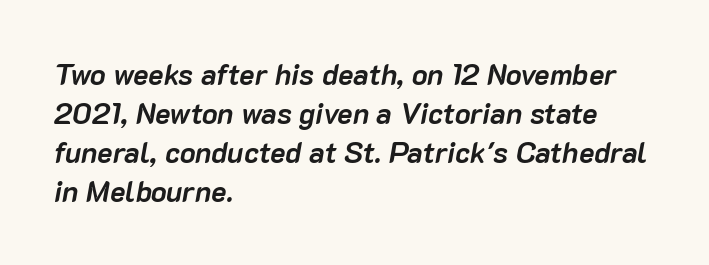
Q: Is the text bold? A: Yes.
Q: Is the text italic (slanted)? A: Yes, it leans right by about 10 degrees.
Q: Is the text underlined? A: No.
Q: How is the paragraph aligned? A: Left-aligned.
Q: Is the spacing between letters normal or unusually wide? A: Normal.
Q: Is the spacing between lines tight, normal or loose? A: Normal.
Q: Width (condensed, normal, or wide)? A: Normal.
Q: Stroke contrast? A: Low.
Q: x-height? A: Medium.
Q: Monospaced? A: No.
